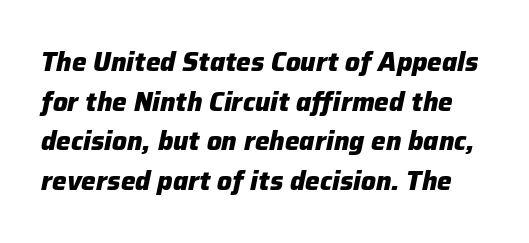
{"italic": "yes", "lean": "right", "slant_degrees": 12, "bold": "yes", "underline": "no", "line_spacing": "normal", "line_spacing_ratio": 1.52, "letter_spacing": "normal", "letter_spacing_em": 0.0, "glyph_px": 26}
